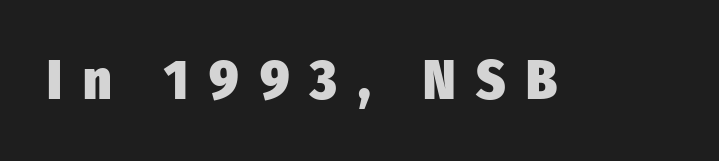
The strip under each line holds only bare page. The tracking reads as deliberately expanded to a designer's eye. Does the type have serifs? No, each stem ends abruptly. Looks like regular typesetting: each glyph gets only the width it needs.
